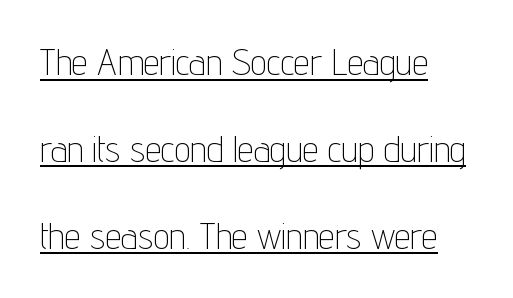
Q: Is the text bold? A: No.
Q: Is the text italic (slanted)? A: No, it is upright.
Q: Is the typeface a serif or a sans-serif typeface? A: Sans-serif.
Q: Is the text underlined? A: Yes.
Q: How is the paragraph aligned? A: Left-aligned.
Q: Is the spacing between letters normal or unusually wide? A: Normal.
Q: Is the spacing between lines tight, normal or loose? A: Loose.
Q: Width (condensed, normal, or wide)? A: Condensed.
Q: Stroke contrast? A: Low.
Q: x-height? A: Medium.
Q: Monospaced? A: No.
